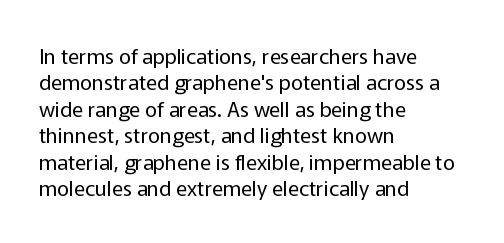
The image shows 21 px text type, upright; set left-aligned, normal line spacing (1.26x), normal letter spacing, not underlined.
